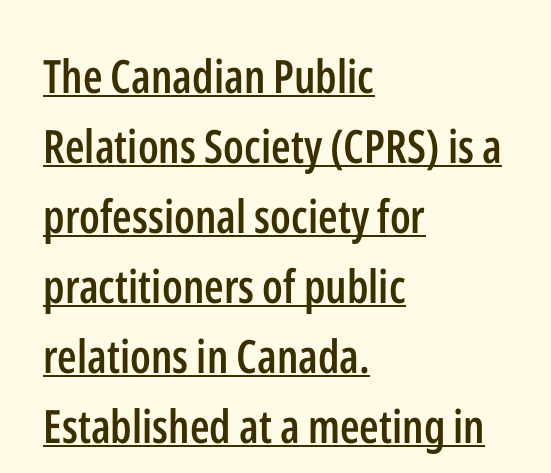
Horizontal bands of white between lines are of average thickness. Strokes here are thickened, but only to semibold level. Is the letter spacing exaggerated? No — it looks like the ordinary default. Note the varied advance widths — an 'i' is clearly narrower than an 'm'. Nope, no serifs anywhere on these letters. The lines are quadded left.
